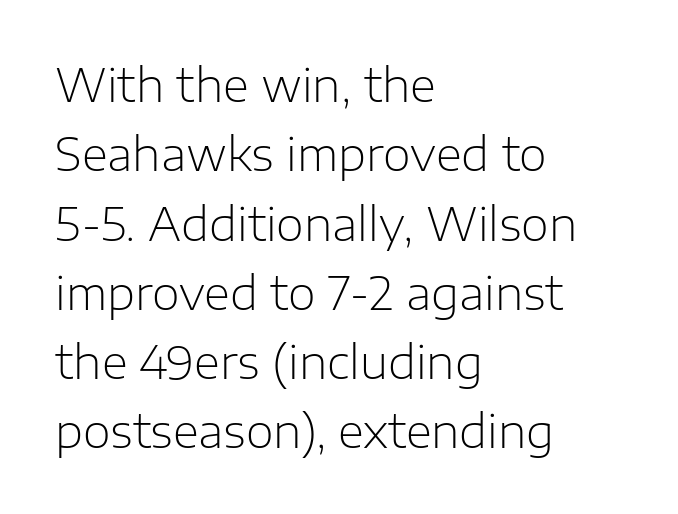
The image shows 45 px light sans-serif type, upright; set left-aligned, normal line spacing (1.54x), normal letter spacing, not underlined; low stroke contrast and a medium x-height.
